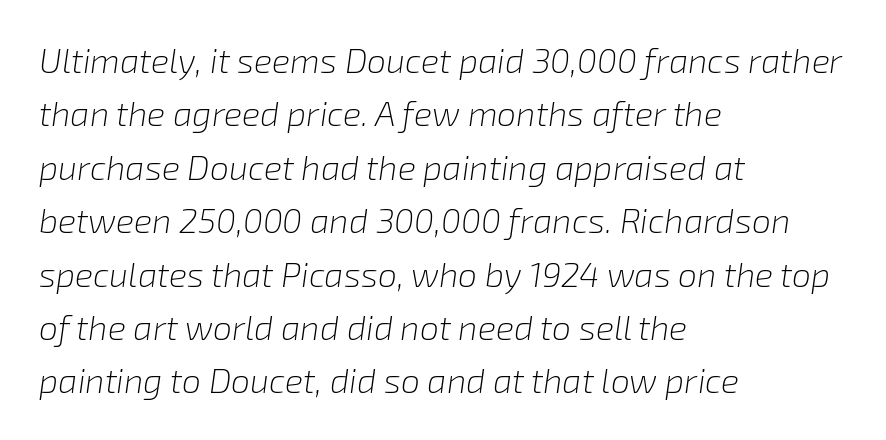
{"italic": "yes", "lean": "right", "slant_degrees": 8, "bold": "no", "weight": "light", "width": "normal", "stroke_contrast": "low", "x_height": "medium", "monospaced": "no", "underline": "no", "align": "left", "line_spacing": "normal", "line_spacing_ratio": 1.57, "letter_spacing": "normal", "letter_spacing_em": 0.0, "glyph_px": 34}
